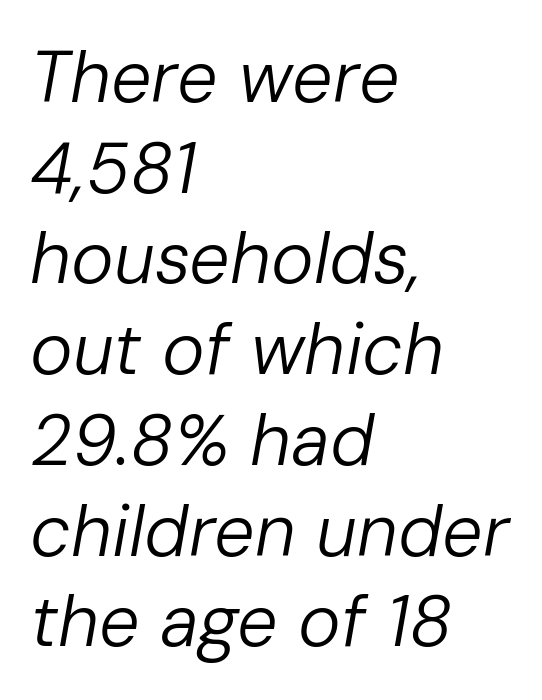
{"italic": "yes", "lean": "right", "slant_degrees": 10, "bold": "no", "weight": "regular", "width": "normal", "stroke_contrast": "low", "x_height": "medium", "monospaced": "no", "underline": "no", "align": "left", "line_spacing": "normal", "line_spacing_ratio": 1.26, "letter_spacing": "normal", "letter_spacing_em": 0.0, "glyph_px": 72}
